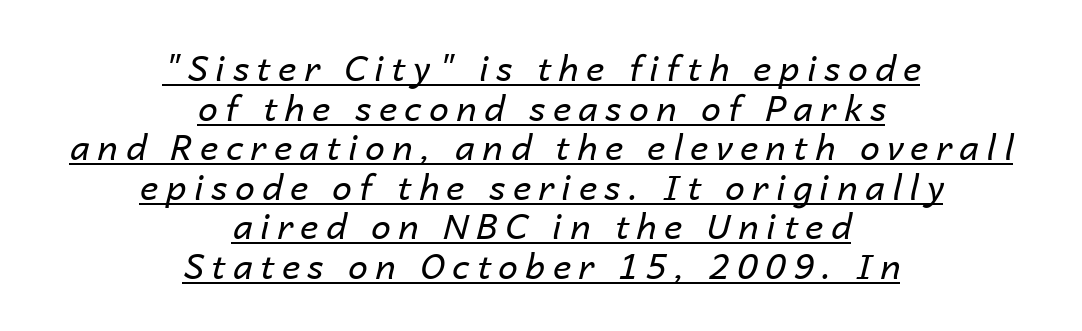
This is oblique type, the kind used for emphasis or titles. The rendering uses a small line-height, squeezing the rows. There is plenty of visible air inserted between adjacent glyphs. Caption: multi-line text, centered on the measure. Looks like regular typesetting: each glyph gets only the width it needs.
